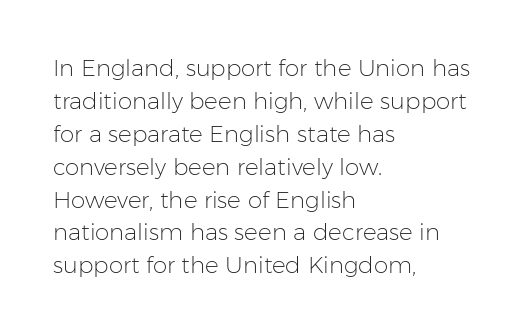
Q: Is the text bold? A: No.
Q: Is the text italic (slanted)? A: No, it is upright.
Q: Is the text underlined? A: No.
Q: How is the paragraph aligned? A: Left-aligned.
Q: Is the spacing between letters normal or unusually wide? A: Normal.
Q: Is the spacing between lines tight, normal or loose? A: Normal.
